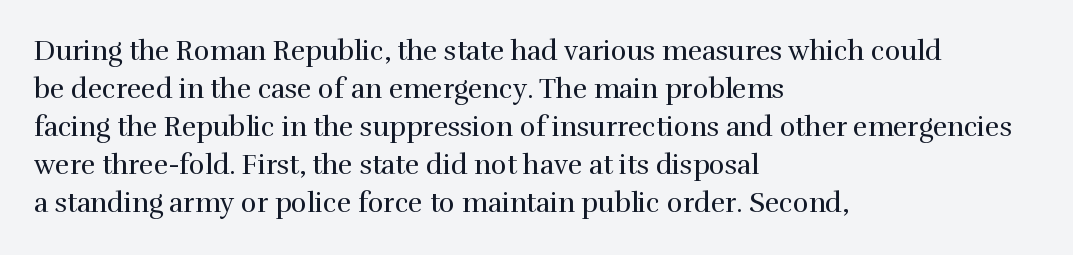
The image shows 27 px text type, upright; set left-aligned, normal line spacing (1.41x), normal letter spacing, not underlined.
